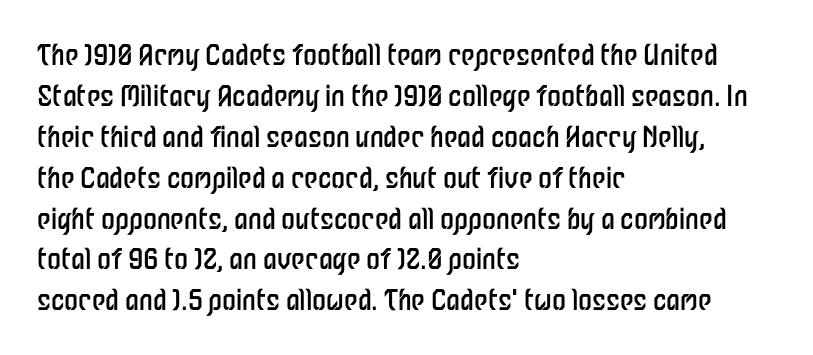
The image shows 28 px regular-weight, condensed sans-serif type, upright; set left-aligned, normal line spacing (1.46x), normal letter spacing, not underlined; low stroke contrast and a medium x-height.
